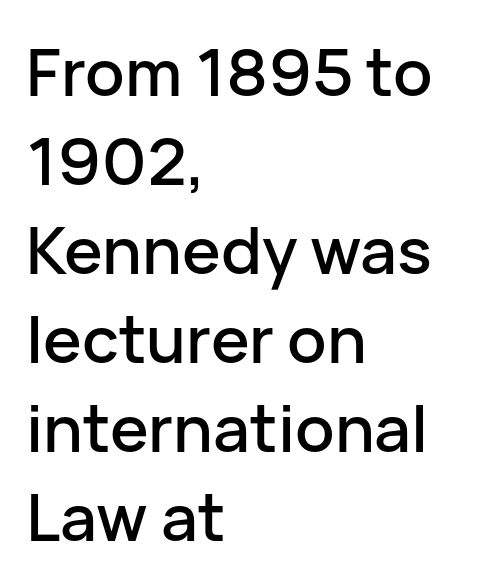
A typesetter would call this leading conventional body-copy spacing. The letters stand upright; this is a roman face. A classic flush-left, rag-right setting is used for this passage. The passage shown is not underscored anywhere. To sum up the face: it is a sans, with no serifs.
